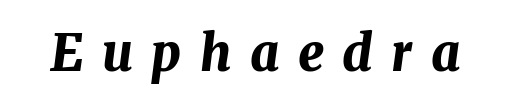
{"italic": "yes", "lean": "right", "slant_degrees": 7, "bold": "yes", "weight": "bold", "width": "normal", "stroke_contrast": "medium", "x_height": "medium", "monospaced": "no", "underline": "no", "letter_spacing": "wide", "letter_spacing_em": 0.37, "glyph_px": 50}
